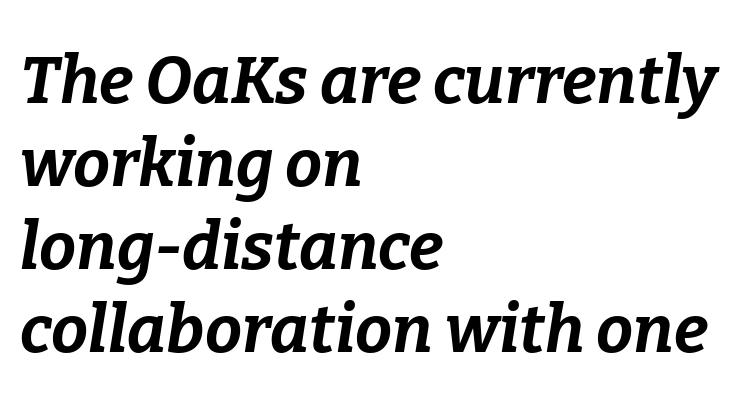
The image shows 66 px bold type, italic (leaning right); set left-aligned, normal line spacing (1.26x), normal letter spacing, not underlined; low stroke contrast and a medium x-height.
